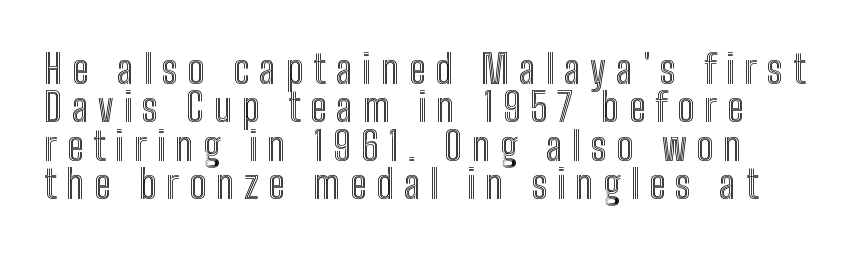
Q: Is the text italic (slanted)? A: No, it is upright.
Q: Is the text underlined? A: No.
Q: How is the paragraph aligned? A: Left-aligned.
Q: Is the spacing between letters normal or unusually wide? A: Unusually wide.
Q: Is the spacing between lines tight, normal or loose? A: Tight.
Q: Width (condensed, normal, or wide)? A: Condensed.
Q: x-height? A: Medium.
Q: Monospaced? A: No.
